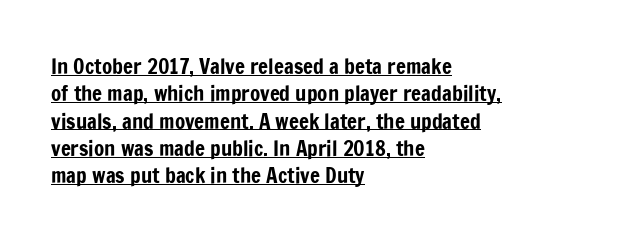
{"italic": "no", "underline": "yes", "align": "left", "line_spacing": "normal", "line_spacing_ratio": 1.3, "letter_spacing": "normal", "letter_spacing_em": 0.0, "glyph_px": 21}
